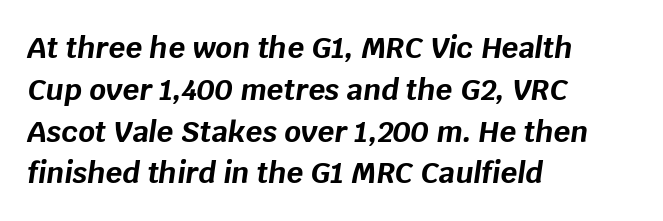
The image shows 29 px bold type, italic (leaning right); set left-aligned, normal line spacing (1.44x), normal letter spacing, not underlined; low stroke contrast and a large x-height.
